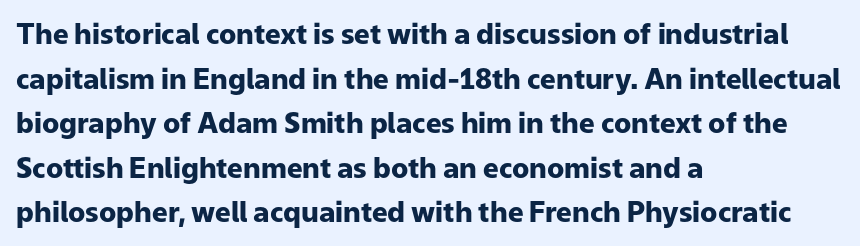
Q: Is the text bold? A: Yes.
Q: Is the text italic (slanted)? A: No, it is upright.
Q: Is the typeface a serif or a sans-serif typeface? A: Sans-serif.
Q: Is the text underlined? A: No.
Q: How is the paragraph aligned? A: Left-aligned.
Q: Is the spacing between letters normal or unusually wide? A: Normal.
Q: Is the spacing between lines tight, normal or loose? A: Normal.
Q: Width (condensed, normal, or wide)? A: Normal.
Q: Stroke contrast? A: Low.
Q: x-height? A: Medium.
Q: Monospaced? A: No.
